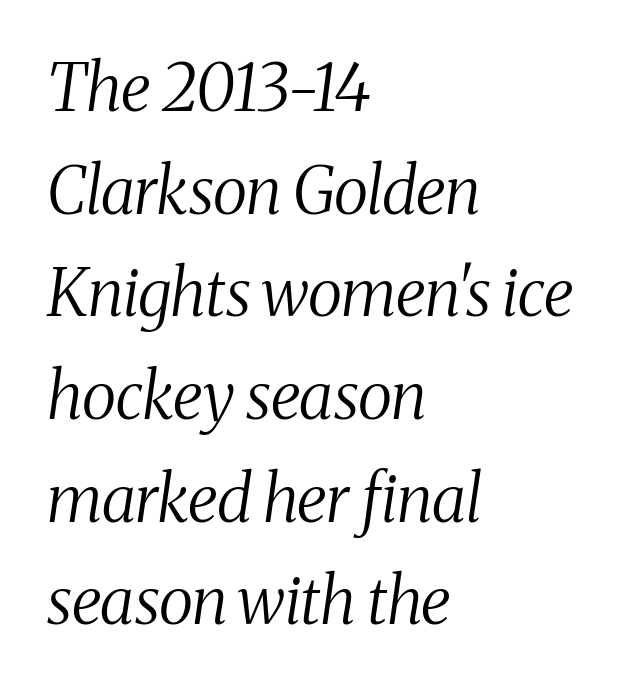
Which margin do the lines hug? The left one — the right edge is uneven. In terms of letterspacing, this is plain default setting. The space beneath each line is pristine and unruled. Vertically, the passage feels balanced, rows spaced as you'd expect. The text carries the slant typical of an italic or oblique font. The passage shown is not bold in any degree.
